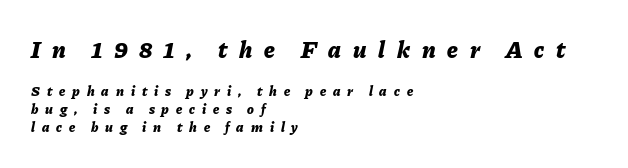
{"italic": "yes", "lean": "right", "slant_degrees": 11, "bold": "yes", "underline": "no", "align": "left", "line_spacing": "normal", "line_spacing_ratio": 1.26, "letter_spacing": "wide", "letter_spacing_em": 0.49, "larger_block": "first", "size_ratio": 1.71, "glyph_px": 24}
